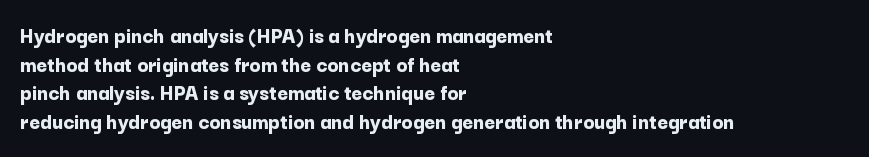
The image shows 23 px bold type, upright; set left-aligned, normal line spacing (1.25x), normal letter spacing, not underlined.
